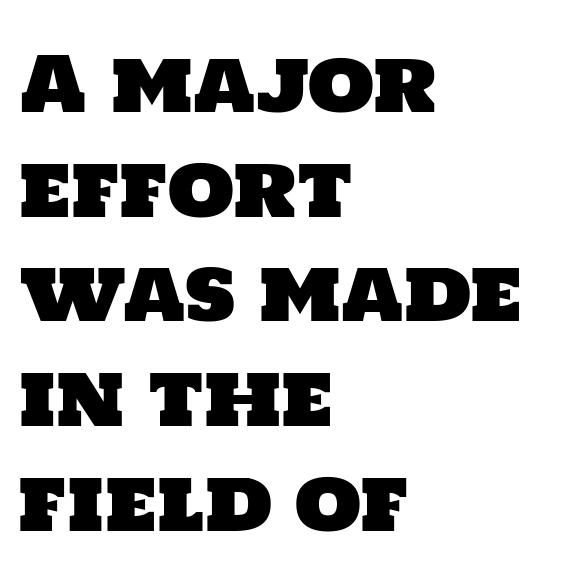
Q: Is the typeface a serif or a sans-serif typeface? A: Sans-serif.
Q: Is the text underlined? A: No.
Q: How is the paragraph aligned? A: Left-aligned.
Q: Is the spacing between letters normal or unusually wide? A: Normal.
Q: Is the spacing between lines tight, normal or loose? A: Normal.
Q: Width (condensed, normal, or wide)? A: Normal.
Q: Stroke contrast? A: Low.
Q: x-height? A: Large.
Q: Monospaced? A: No.
